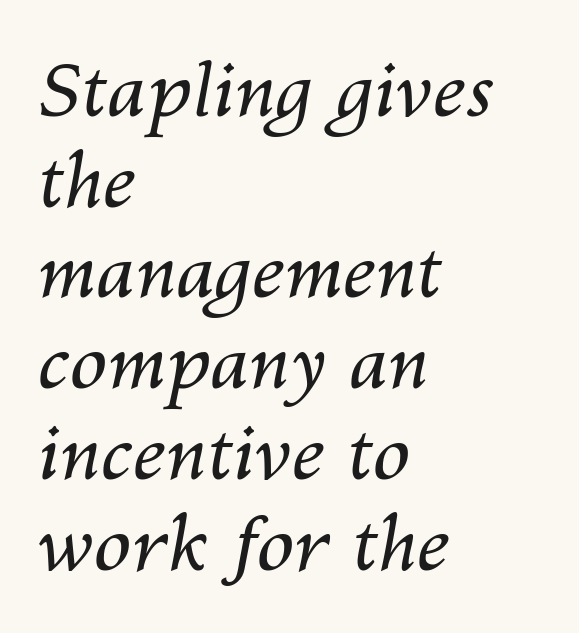
Proportional: the letters do not fall into vertical columns. The specimen omits any rule beneath the text block's lines. No chunkiness to these letters — they're not bold. Reading down the block, your eye returns to a fixed left position each line.
